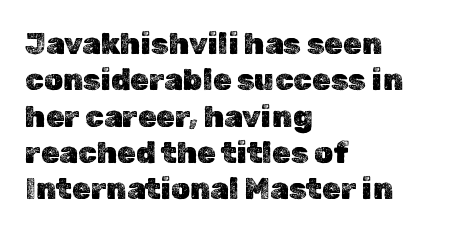
Q: Is the text italic (slanted)? A: No, it is upright.
Q: Is the text underlined? A: No.
Q: How is the paragraph aligned? A: Left-aligned.
Q: Is the spacing between letters normal or unusually wide? A: Normal.
Q: Width (condensed, normal, or wide)? A: Normal.
Q: x-height? A: Medium.
Q: Monospaced? A: No.
